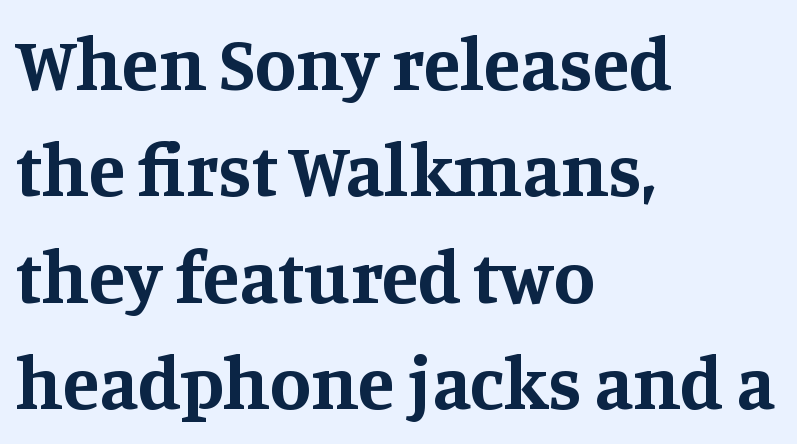
What's the leading like? Ordinary, nothing unusual. Glance below the letters and you will spot only blank space. The passage shown is typed in a proportional face where columns would drift. Serifs: yes, visible at the terminals of the letterforms.
